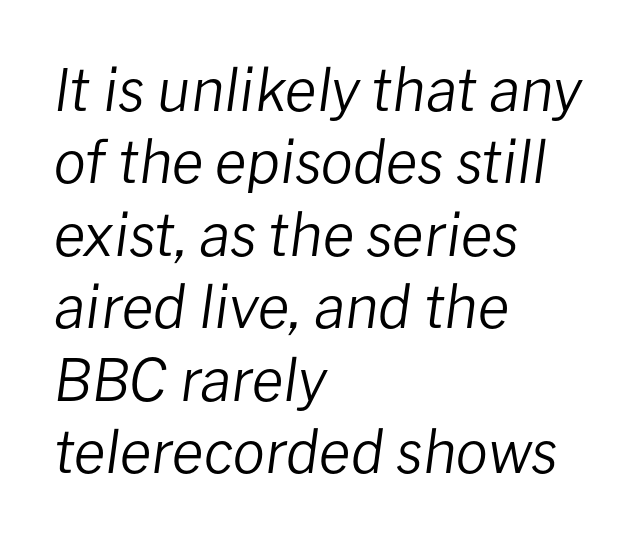
Each line starts at the same left margin while the right side varies. The rendering uses natural spacing where letterforms have individual widths. Tracking value appears to be zero — textbook default spacing. Rule under the text: the space is simply empty. These lines sit exactly where default settings would place them.
